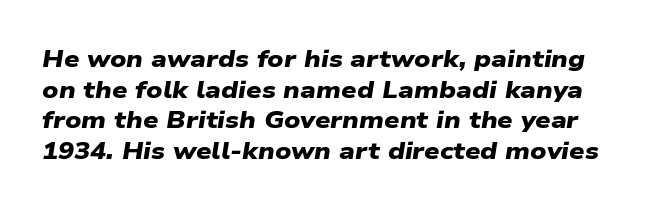
{"bold": "yes", "underline": "no", "line_spacing": "normal", "line_spacing_ratio": 1.28, "letter_spacing": "normal", "letter_spacing_em": 0.0, "glyph_px": 24}
